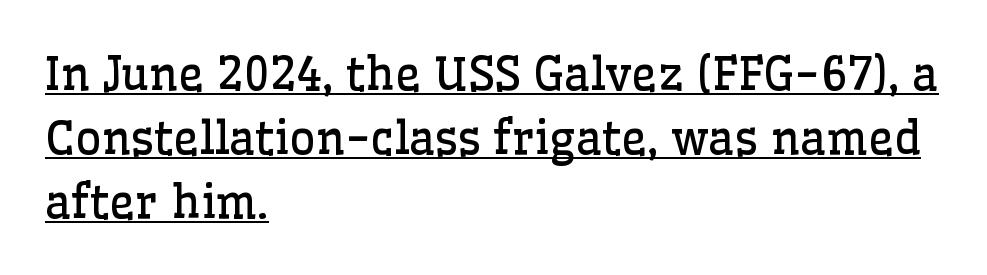
Q: Is the text bold? A: No.
Q: Is the text italic (slanted)? A: No, it is upright.
Q: Is the typeface a serif or a sans-serif typeface? A: Serif.
Q: Is the text underlined? A: Yes.
Q: How is the paragraph aligned? A: Left-aligned.
Q: Is the spacing between letters normal or unusually wide? A: Normal.
Q: Is the spacing between lines tight, normal or loose? A: Normal.
Q: Width (condensed, normal, or wide)? A: Normal.
Q: Stroke contrast? A: Low.
Q: x-height? A: Medium.
Q: Monospaced? A: No.
